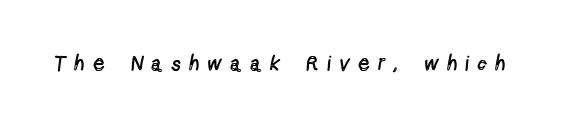
{"bold": "no", "underline": "no", "letter_spacing": "wide", "letter_spacing_em": 0.44, "glyph_px": 21}
